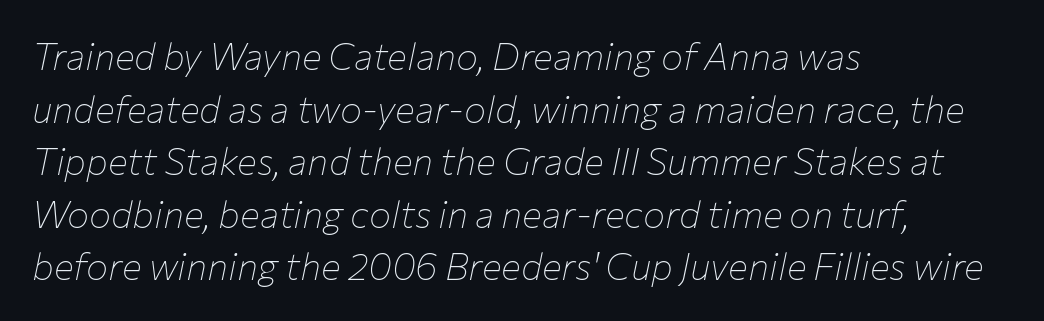
Layout note: lines flush left. Quick note: italic. The passage shown has conventional tracking throughout. Is the type heavy? It reads as light-to-regular instead.
